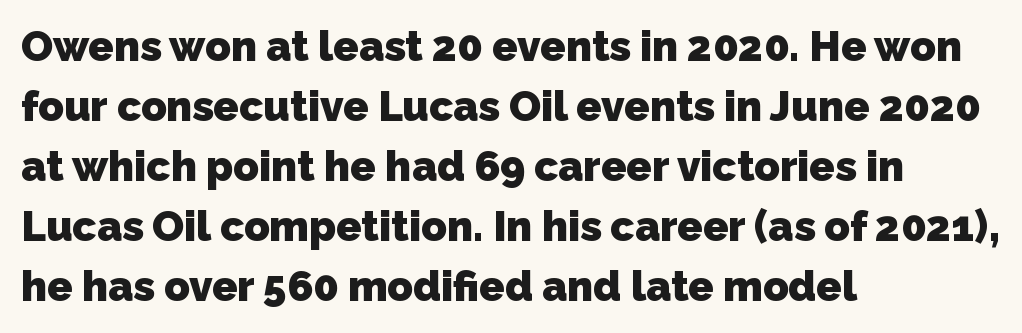
{"serif": "no", "bold": "yes", "weight": "heavy", "width": "normal", "stroke_contrast": "low", "x_height": "medium", "monospaced": "no", "underline": "no", "align": "left", "line_spacing": "normal", "line_spacing_ratio": 1.43, "letter_spacing": "normal", "letter_spacing_em": 0.0, "glyph_px": 42}
